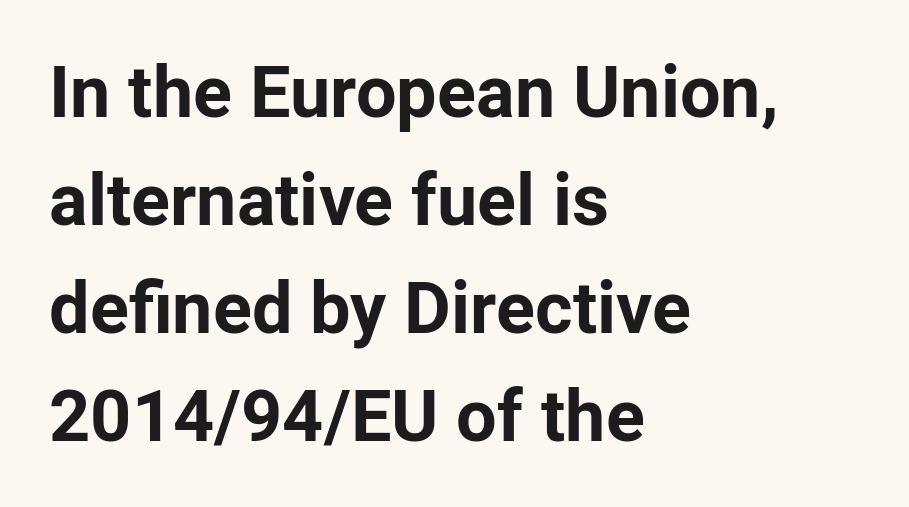
Q: Is the text bold? A: Yes.
Q: Is the text italic (slanted)? A: No, it is upright.
Q: Is the typeface a serif or a sans-serif typeface? A: Sans-serif.
Q: Is the text underlined? A: No.
Q: How is the paragraph aligned? A: Left-aligned.
Q: Is the spacing between letters normal or unusually wide? A: Normal.
Q: Is the spacing between lines tight, normal or loose? A: Normal.
Q: Width (condensed, normal, or wide)? A: Normal.
Q: Stroke contrast? A: Low.
Q: x-height? A: Medium.
Q: Monospaced? A: No.
